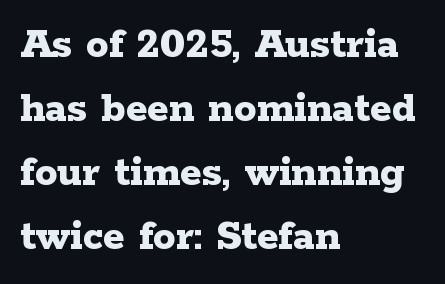
Type without underlining. Each glyph is drawn with heavy, bold strokes. A typesetter would label this face a serif. Quick note: interline space is typical. Proportional: the letters do not fall into vertical columns.
